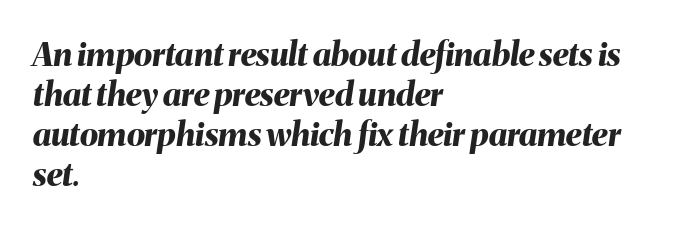
The image shows 33 px bold type, italic (leaning right); set left-aligned, line spacing 1.21x, normal letter spacing, not underlined; medium stroke contrast and a medium x-height.
